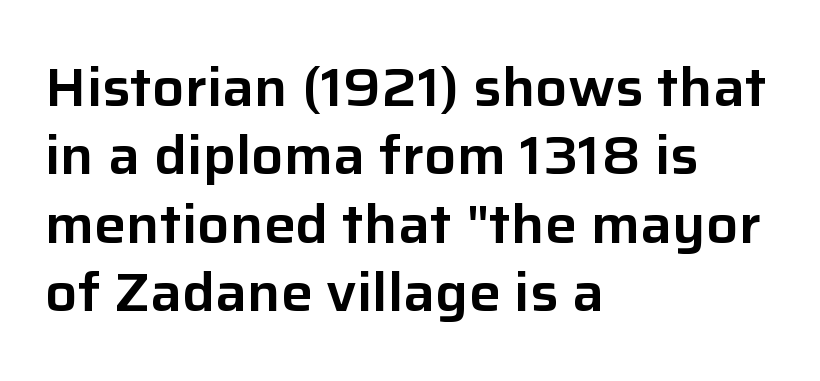
{"serif": "no", "italic": "no", "width": "normal", "stroke_contrast": "low", "x_height": "medium", "monospaced": "no", "underline": "no", "align": "left", "line_spacing": "normal", "line_spacing_ratio": 1.29, "letter_spacing": "normal", "letter_spacing_em": 0.0, "glyph_px": 53}
